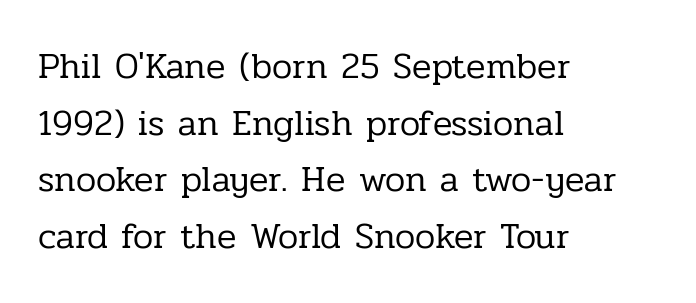
Q: Is the text bold? A: No.
Q: Is the text italic (slanted)? A: No, it is upright.
Q: Is the typeface a serif or a sans-serif typeface? A: Serif.
Q: Is the text underlined? A: No.
Q: How is the paragraph aligned? A: Left-aligned.
Q: Is the spacing between letters normal or unusually wide? A: Normal.
Q: Is the spacing between lines tight, normal or loose? A: Normal.
Q: Width (condensed, normal, or wide)? A: Normal.
Q: Stroke contrast? A: Low.
Q: x-height? A: Medium.
Q: Monospaced? A: No.
